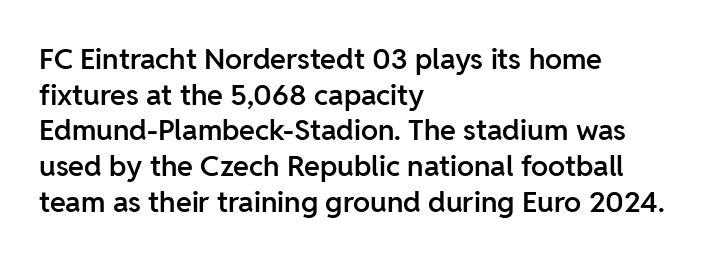
The image shows 29 px semibold sans-serif type, upright; set left-aligned, line spacing 1.23x, normal letter spacing, not underlined; low stroke contrast and a medium x-height.
